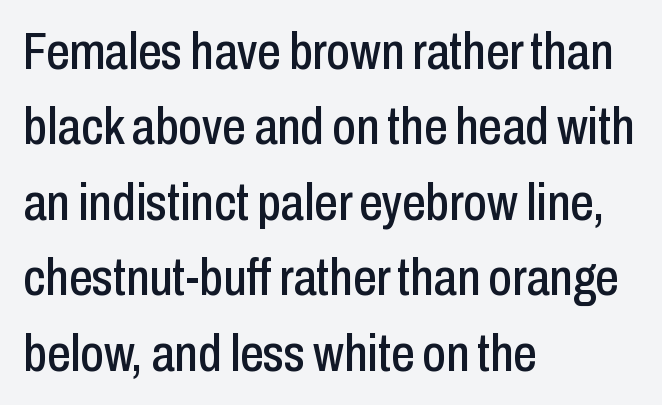
Q: Is the text italic (slanted)? A: No, it is upright.
Q: Is the typeface a serif or a sans-serif typeface? A: Sans-serif.
Q: Is the text underlined? A: No.
Q: How is the paragraph aligned? A: Left-aligned.
Q: Is the spacing between letters normal or unusually wide? A: Normal.
Q: Is the spacing between lines tight, normal or loose? A: Normal.
Q: Width (condensed, normal, or wide)? A: Condensed.
Q: Stroke contrast? A: Low.
Q: x-height? A: Medium.
Q: Monospaced? A: No.
